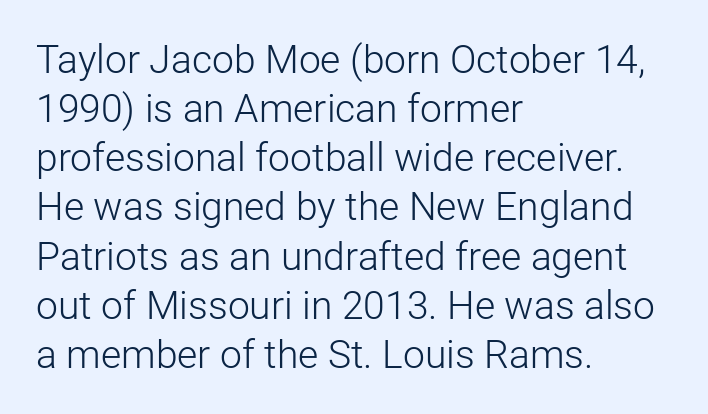
{"serif": "no", "italic": "no", "bold": "no", "weight": "light", "width": "normal", "stroke_contrast": "low", "x_height": "medium", "monospaced": "no", "underline": "no", "align": "left", "line_spacing": "normal", "line_spacing_ratio": 1.26, "letter_spacing": "normal", "letter_spacing_em": 0.0, "glyph_px": 39}
